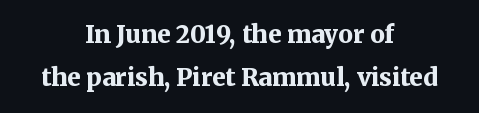
Letters rest on an invisible, unmarked baseline. Leftover space on each line is divided equally before and after the words. Is there any slant? The stems are plumb. The line texture is even and compact thanks to regular tracking. Caption: bold face, heavy strokes.
